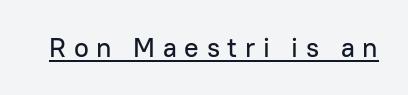
{"italic": "no", "underline": "yes", "letter_spacing": "wide", "letter_spacing_em": 0.28, "glyph_px": 27}
